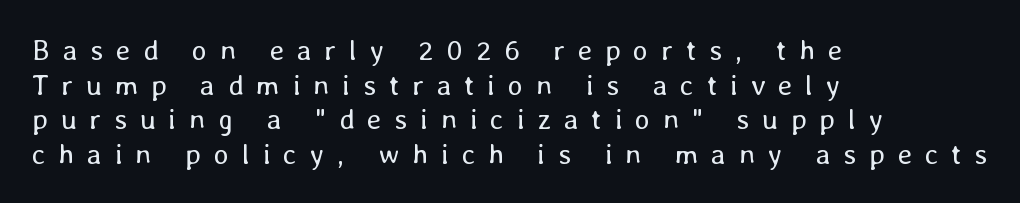
Glance below the letters and you will spot only blank space. Inter-character spacing is expanded well beyond the font's built-in metrics. Is this a fixed-width face? No — the glyphs have proportional, varying widths. Style check: upright.
